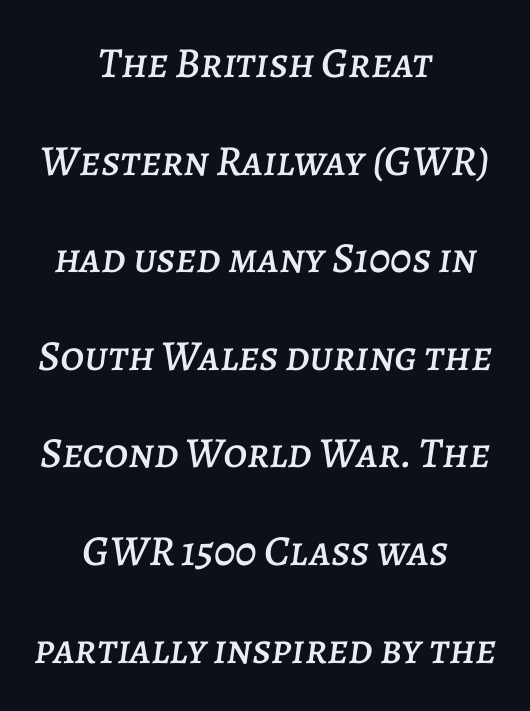
{"italic": "yes", "lean": "right", "slant_degrees": 7, "width": "normal", "stroke_contrast": "low", "x_height": "large", "monospaced": "no", "underline": "no", "align": "center", "line_spacing": "loose", "line_spacing_ratio": 2.27, "letter_spacing": "normal", "letter_spacing_em": 0.0, "glyph_px": 43}
